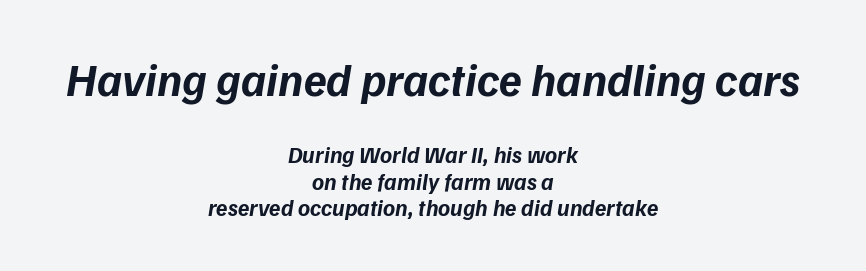
Q: Is the text bold? A: Yes.
Q: Is the text italic (slanted)? A: Yes, it leans right by about 9 degrees.
Q: Is the text underlined? A: No.
Q: How is the paragraph aligned? A: Centered.
Q: Is the spacing between letters normal or unusually wide? A: Normal.
Q: Which block of text is set in a larger size, the first (top) or the second (bottom)? A: The first (top) one.
Q: Width (condensed, normal, or wide)? A: Normal.
Q: Stroke contrast? A: Low.
Q: x-height? A: Medium.
Q: Monospaced? A: No.
